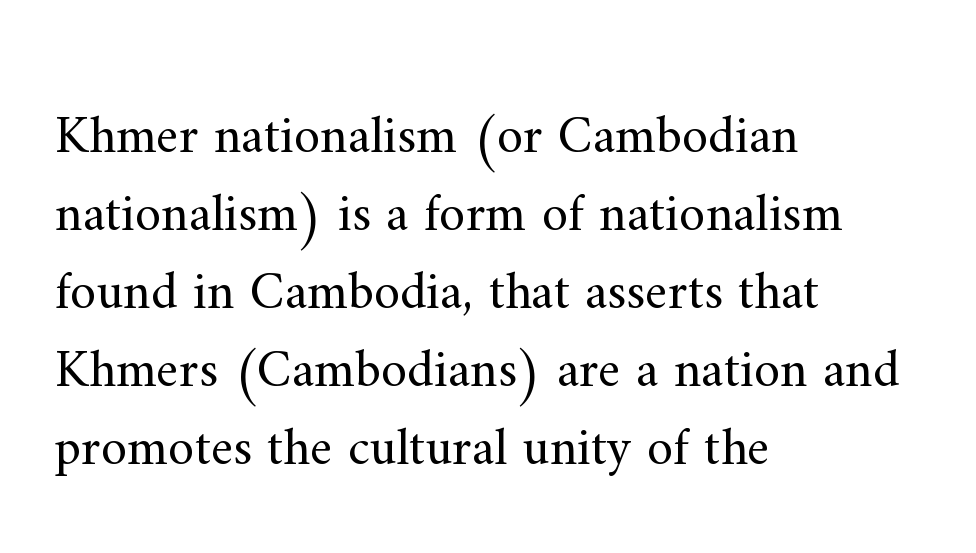
{"serif": "yes", "italic": "no", "bold": "no", "weight": "regular", "width": "normal", "stroke_contrast": "medium", "x_height": "small", "monospaced": "no", "underline": "no", "align": "left", "line_spacing": "normal", "line_spacing_ratio": 1.47, "letter_spacing": "normal", "letter_spacing_em": 0.0, "glyph_px": 53}
